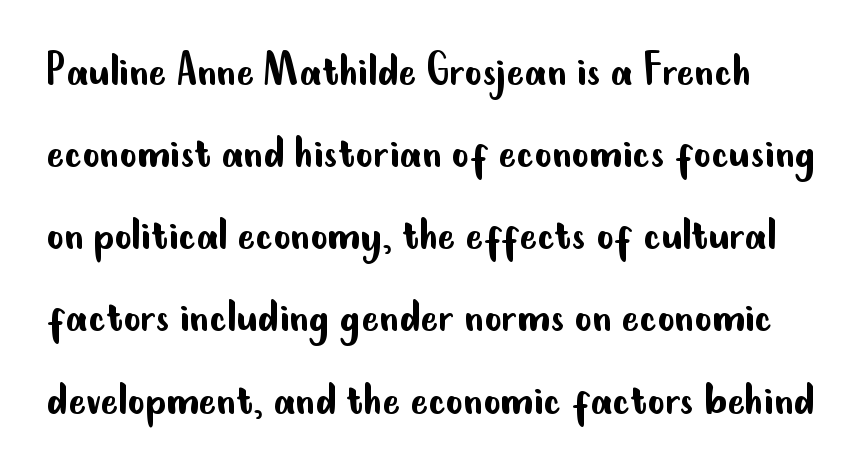
Standard letterfit; no display-style spreading of the glyphs. The space beneath each line is pristine and unruled. Letterform terminals end flat and unadorned throughout the passage. The typography opts for an upright posture over an oblique one.
